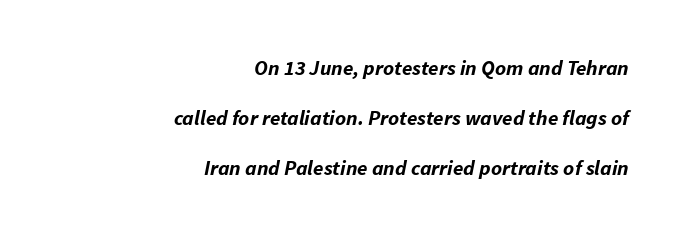
Nobody drew a line under any word here. I'd describe the lettering as bold — thick and assertive. All the whitespace from short lines collects on the left. Horizontal bands of white between lines are thick stripes. Emphasis-style slanted type is in use.
